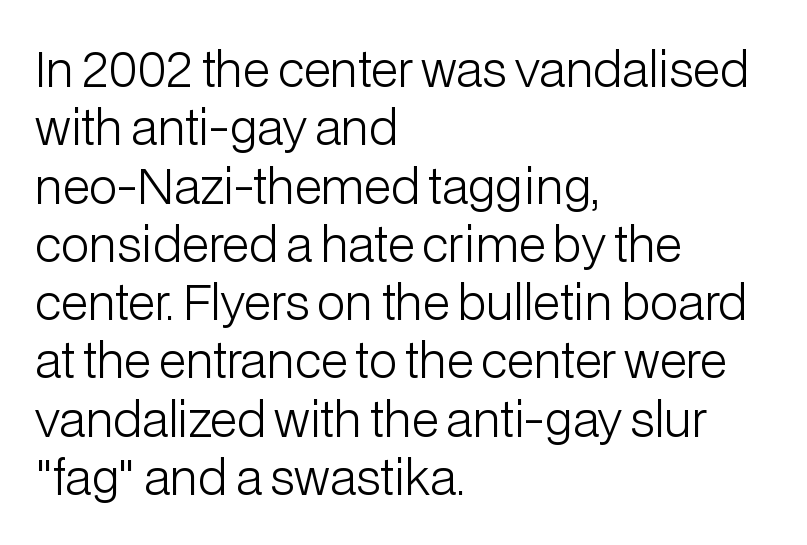
The image shows 47 px light sans-serif type, upright; set left-aligned, line spacing 1.24x, normal letter spacing, not underlined; low stroke contrast and a medium x-height.
